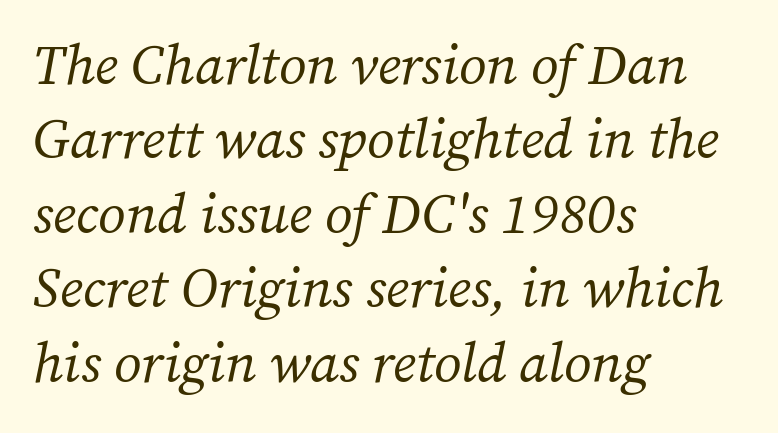
{"serif": "yes", "italic": "yes", "lean": "right", "slant_degrees": 12, "bold": "no", "weight": "regular", "width": "normal", "stroke_contrast": "medium", "x_height": "medium", "monospaced": "no", "underline": "no", "align": "left", "line_spacing": "normal", "line_spacing_ratio": 1.33, "letter_spacing": "normal", "letter_spacing_em": 0.0, "glyph_px": 56}
